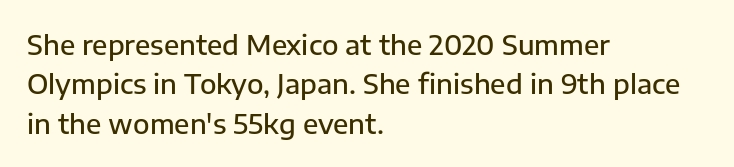
Q: Is the text bold? A: Semi-bold.
Q: Is the text italic (slanted)? A: No, it is upright.
Q: Is the text underlined? A: No.
Q: How is the paragraph aligned? A: Left-aligned.
Q: Is the spacing between letters normal or unusually wide? A: Normal.
Q: Is the spacing between lines tight, normal or loose? A: Normal.
